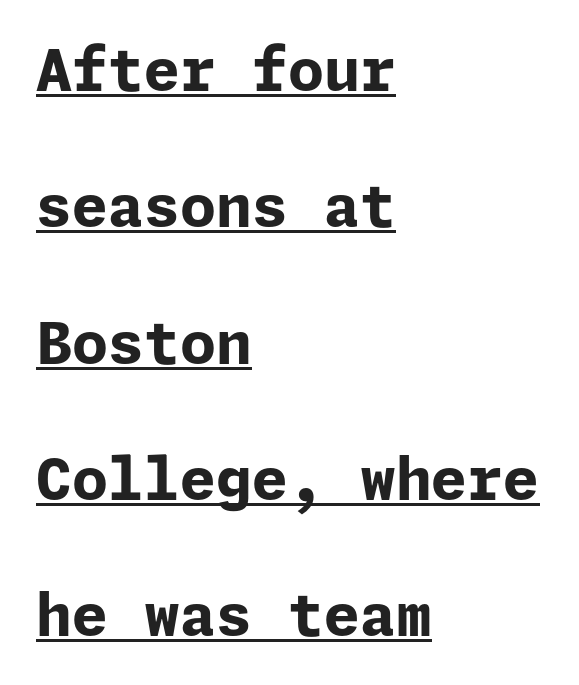
The image shows 58 px bold sans-serif type, upright; set left-aligned, loose line spacing (2.35x), normal letter spacing, underlined; low stroke contrast and a medium x-height.
